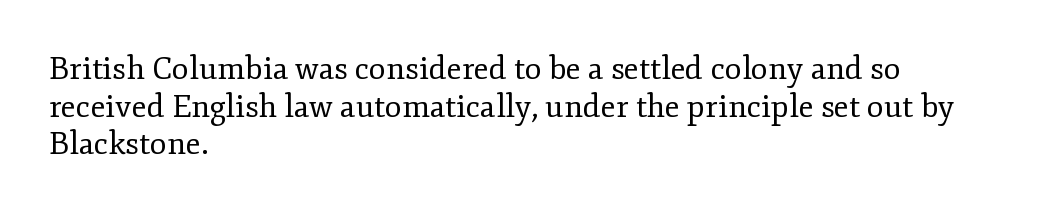
{"serif": "yes", "italic": "no", "bold": "no", "weight": "regular", "width": "normal", "stroke_contrast": "low", "x_height": "small", "monospaced": "no", "underline": "no", "align": "left", "line_spacing_ratio": 1.21, "letter_spacing": "normal", "letter_spacing_em": 0.0, "glyph_px": 31}
